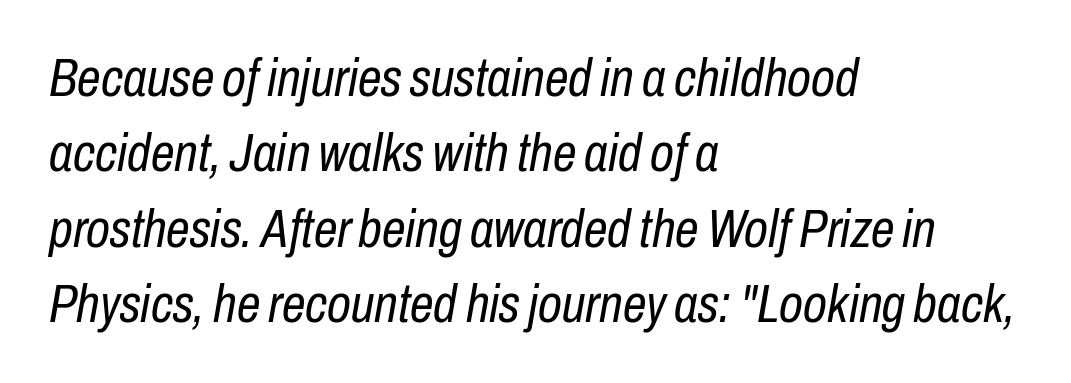
Q: Is the text bold? A: No.
Q: Is the text italic (slanted)? A: Yes, it leans right by about 10 degrees.
Q: Is the text underlined? A: No.
Q: How is the paragraph aligned? A: Left-aligned.
Q: Is the spacing between letters normal or unusually wide? A: Normal.
Q: Is the spacing between lines tight, normal or loose? A: Normal.
Q: Width (condensed, normal, or wide)? A: Condensed.
Q: Stroke contrast? A: Low.
Q: x-height? A: Medium.
Q: Monospaced? A: No.
